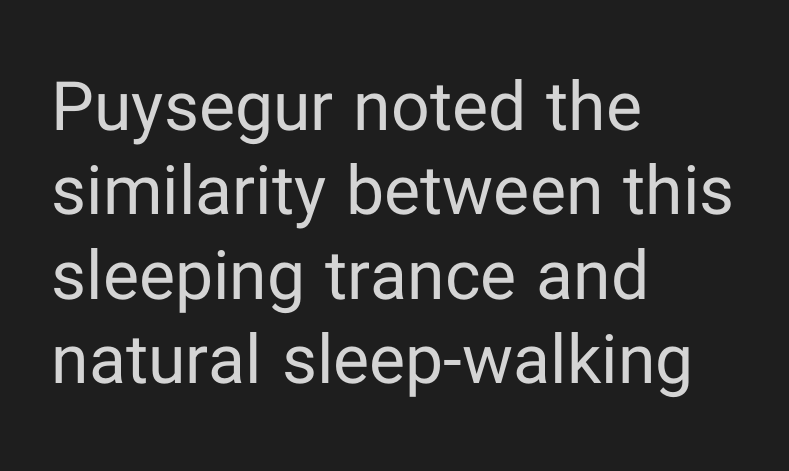
{"serif": "no", "italic": "no", "bold": "no", "weight": "regular", "width": "normal", "stroke_contrast": "low", "x_height": "medium", "monospaced": "no", "underline": "no", "align": "left", "line_spacing_ratio": 1.24, "letter_spacing": "normal", "letter_spacing_em": 0.0, "glyph_px": 68}
